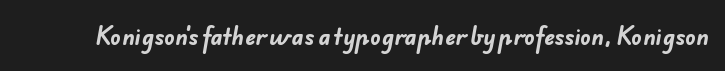
Does extra space separate the letters? No, they use regular spacing. Quick note: underline off. This is heavy type, rendered in bold.
